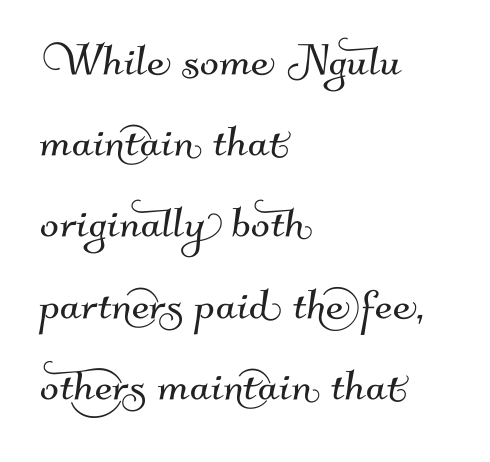
Look at the tracking — it's just the regular setting, nothing added. A classic flush-left, rag-right setting is used for this passage. Type style note: lacks serifs. Underlining? Definitely not there.
